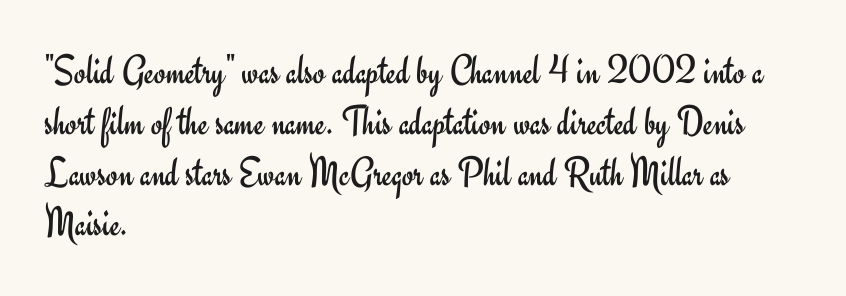
The image shows 42 px regular-weight sans-serif type; set left-aligned, line spacing 1.21x, normal letter spacing, not underlined; low stroke contrast and a small x-height.
